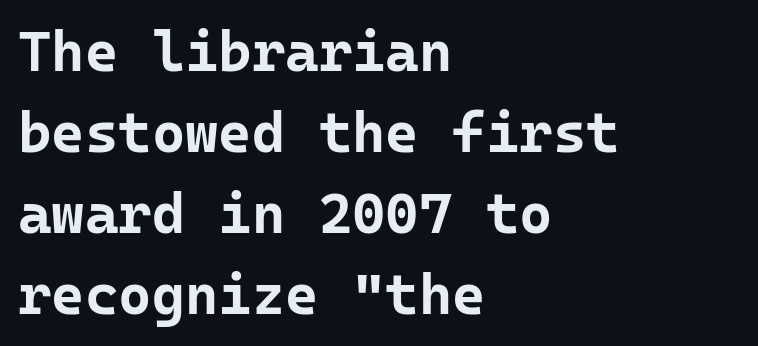
{"serif": "no", "italic": "no", "bold": "yes", "weight": "bold", "width": "normal", "stroke_contrast": "low", "x_height": "medium", "monospaced": "yes", "underline": "no", "align": "left", "line_spacing": "normal", "line_spacing_ratio": 1.42, "letter_spacing": "normal", "letter_spacing_em": 0.0, "glyph_px": 57}
